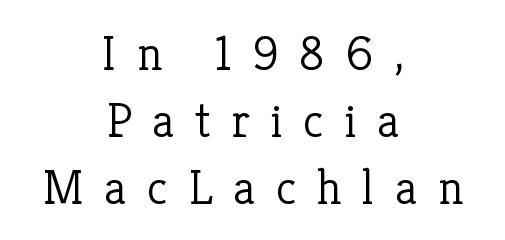
The image shows 50 px light serif type, upright; set centered, normal line spacing (1.34x), unusually wide letter spacing (+0.41 em), not underlined; low stroke contrast and a medium x-height.
